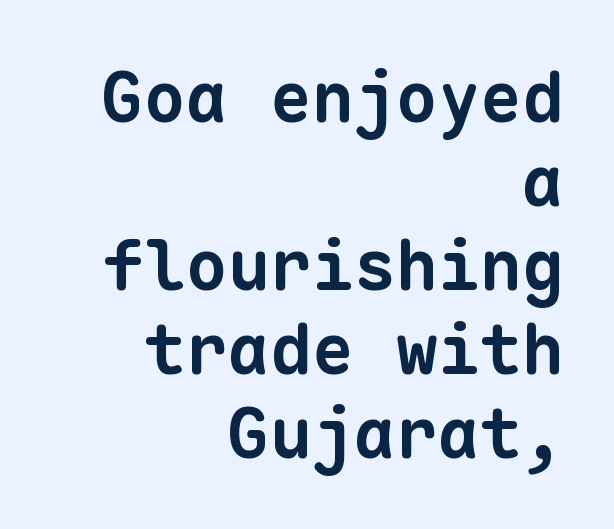
Q: Is the text bold? A: Yes.
Q: Is the typeface a serif or a sans-serif typeface? A: Sans-serif.
Q: Is the text underlined? A: No.
Q: How is the paragraph aligned? A: Right-aligned.
Q: Is the spacing between letters normal or unusually wide? A: Normal.
Q: Width (condensed, normal, or wide)? A: Normal.
Q: Stroke contrast? A: Low.
Q: x-height? A: Medium.
Q: Monospaced? A: Yes.
